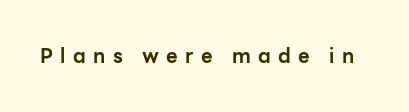
Q: Is the text bold? A: Yes.
Q: Is the text italic (slanted)? A: No, it is upright.
Q: Is the text underlined? A: No.
Q: Is the spacing between letters normal or unusually wide? A: Unusually wide.
